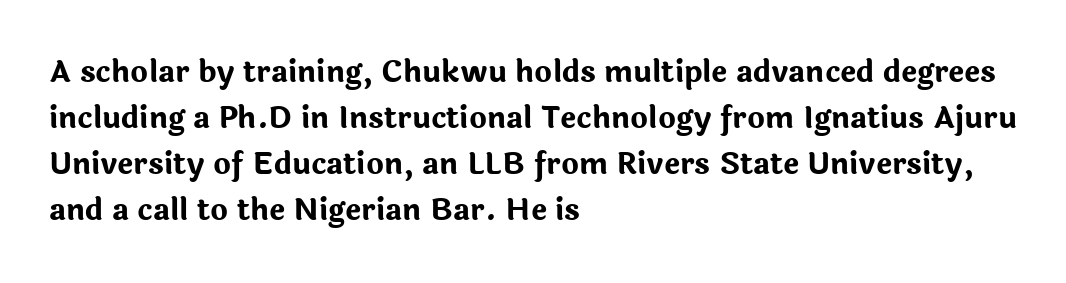
Q: Is the text bold? A: Yes.
Q: Is the text italic (slanted)? A: No, it is upright.
Q: Is the typeface a serif or a sans-serif typeface? A: Sans-serif.
Q: Is the text underlined? A: No.
Q: How is the paragraph aligned? A: Left-aligned.
Q: Is the spacing between letters normal or unusually wide? A: Normal.
Q: Is the spacing between lines tight, normal or loose? A: Normal.
Q: Width (condensed, normal, or wide)? A: Normal.
Q: Stroke contrast? A: Low.
Q: x-height? A: Medium.
Q: Monospaced? A: No.
